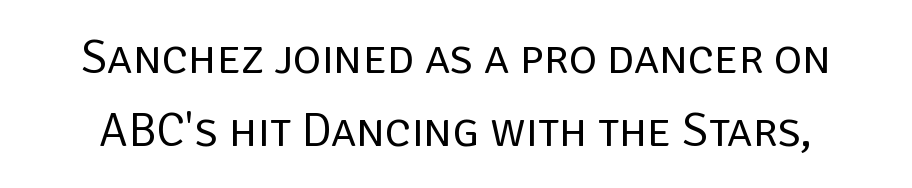
A typesetter would call this proportional, since set widths differ per character. Inter-character spacing is left at the font's built-in metrics. This rendering features lettering with no underline. A sans-serif font was chosen for this passage. Ascenders rise straight up at ninety degrees.
